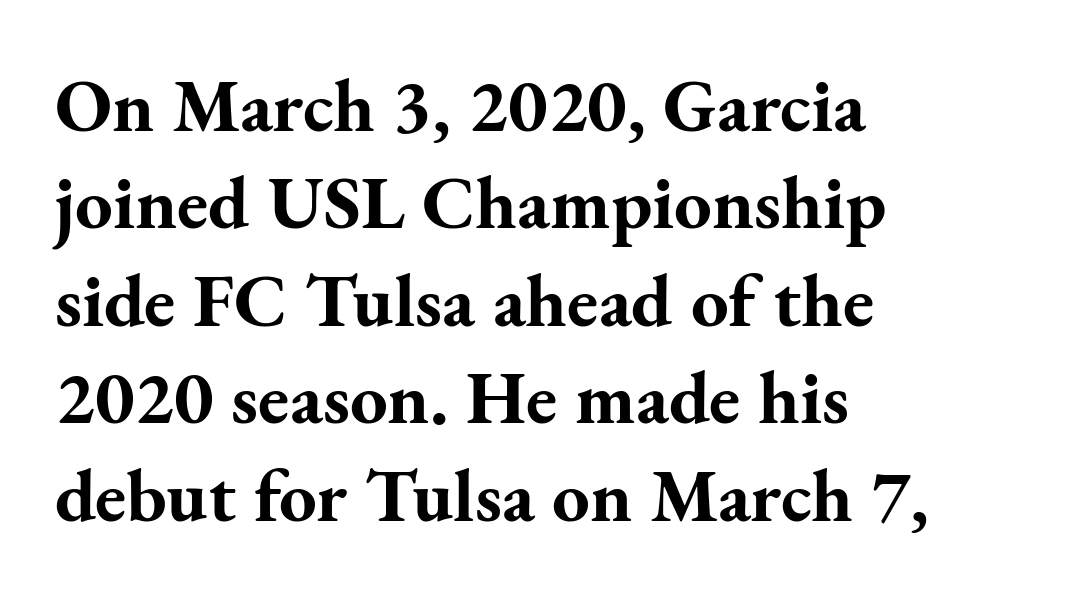
{"serif": "yes", "italic": "no", "bold": "yes", "weight": "bold", "width": "normal", "stroke_contrast": "medium", "x_height": "small", "monospaced": "no", "underline": "no", "align": "left", "line_spacing": "normal", "line_spacing_ratio": 1.3, "letter_spacing": "normal", "letter_spacing_em": 0.0, "glyph_px": 75}
